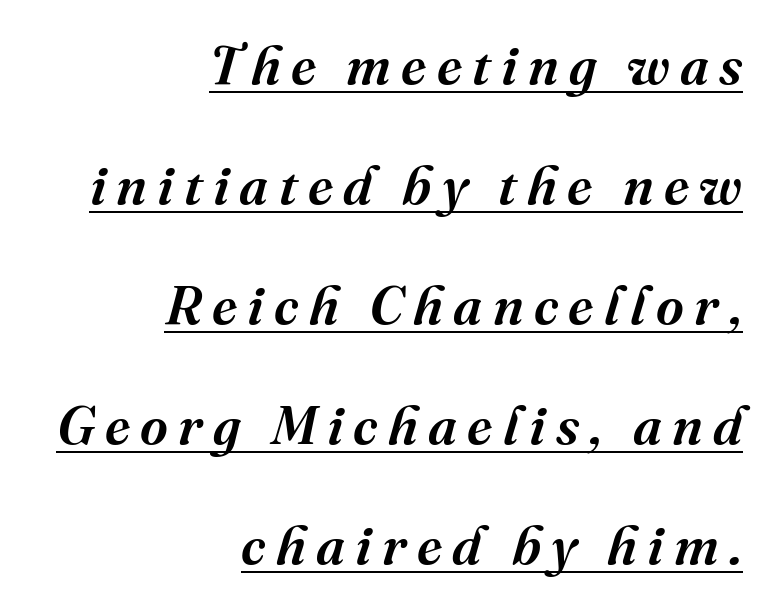
Q: Is the text italic (slanted)? A: Yes, it leans right by about 16 degrees.
Q: Is the typeface a serif or a sans-serif typeface? A: Serif.
Q: Is the text underlined? A: Yes.
Q: How is the paragraph aligned? A: Right-aligned.
Q: Is the spacing between lines tight, normal or loose? A: Loose.
Q: Width (condensed, normal, or wide)? A: Normal.
Q: Stroke contrast? A: Medium.
Q: x-height? A: Medium.
Q: Monospaced? A: No.
